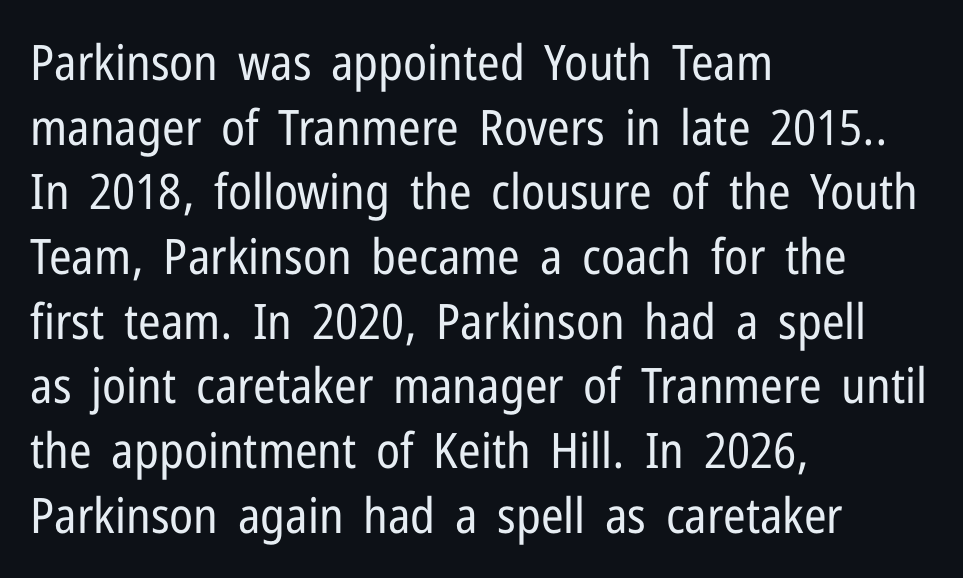
{"serif": "no", "italic": "no", "bold": "no", "weight": "regular", "width": "condensed", "stroke_contrast": "low", "x_height": "medium", "monospaced": "no", "underline": "no", "align": "left", "line_spacing": "normal", "line_spacing_ratio": 1.32, "letter_spacing": "normal", "letter_spacing_em": 0.0, "glyph_px": 49}
